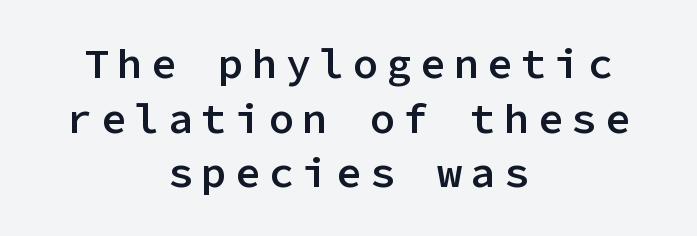
{"serif": "no", "italic": "no", "bold": "semi", "weight": "semibold", "width": "normal", "stroke_contrast": "low", "x_height": "medium", "monospaced": "yes", "underline": "no", "align": "center", "line_spacing": "normal", "line_spacing_ratio": 1.3, "letter_spacing": "wide", "letter_spacing_em": 0.2, "glyph_px": 42}
